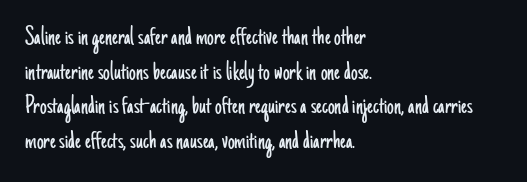
{"italic": "no", "bold": "no", "underline": "no", "align": "left", "line_spacing": "normal", "line_spacing_ratio": 1.28, "letter_spacing": "normal", "letter_spacing_em": 0.0, "glyph_px": 27}
